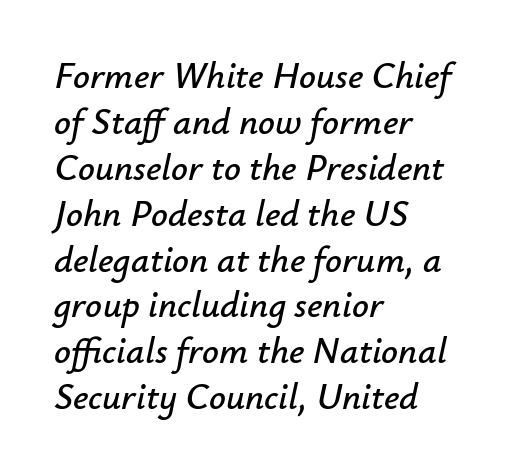
{"italic": "yes", "lean": "right", "slant_degrees": 12, "width": "normal", "stroke_contrast": "low", "x_height": "small", "monospaced": "no", "underline": "no", "align": "left", "line_spacing_ratio": 1.24, "letter_spacing": "normal", "letter_spacing_em": 0.0, "glyph_px": 37}
